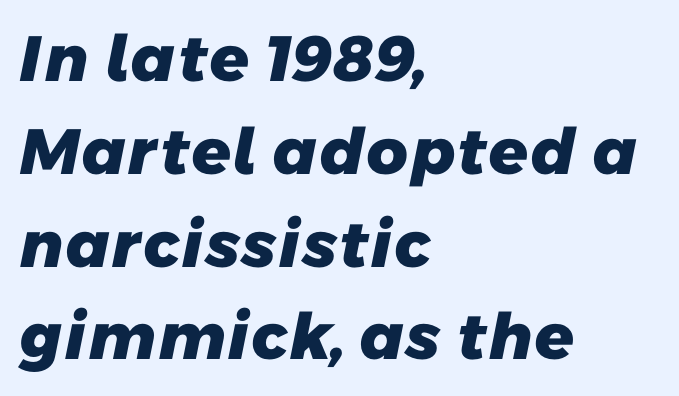
Q: Is the text bold? A: Yes.
Q: Is the typeface a serif or a sans-serif typeface? A: Sans-serif.
Q: Is the text underlined? A: No.
Q: How is the paragraph aligned? A: Left-aligned.
Q: Is the spacing between letters normal or unusually wide? A: Normal.
Q: Is the spacing between lines tight, normal or loose? A: Normal.
Q: Width (condensed, normal, or wide)? A: Normal.
Q: Stroke contrast? A: Low.
Q: x-height? A: Medium.
Q: Monospaced? A: No.
